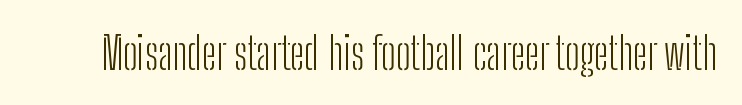
Q: Is the text bold? A: No.
Q: Is the text italic (slanted)? A: No, it is upright.
Q: Is the typeface a serif or a sans-serif typeface? A: Sans-serif.
Q: Is the text underlined? A: No.
Q: Is the spacing between letters normal or unusually wide? A: Normal.
Q: Width (condensed, normal, or wide)? A: Condensed.
Q: Stroke contrast? A: Low.
Q: x-height? A: Medium.
Q: Monospaced? A: No.
